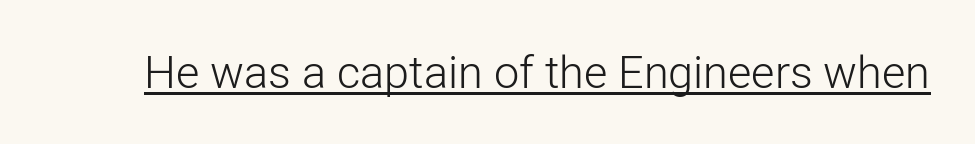
Q: Is the text bold? A: No.
Q: Is the text italic (slanted)? A: No, it is upright.
Q: Is the typeface a serif or a sans-serif typeface? A: Sans-serif.
Q: Is the text underlined? A: Yes.
Q: Is the spacing between letters normal or unusually wide? A: Normal.
Q: Width (condensed, normal, or wide)? A: Normal.
Q: Stroke contrast? A: Low.
Q: x-height? A: Medium.
Q: Monospaced? A: No.
